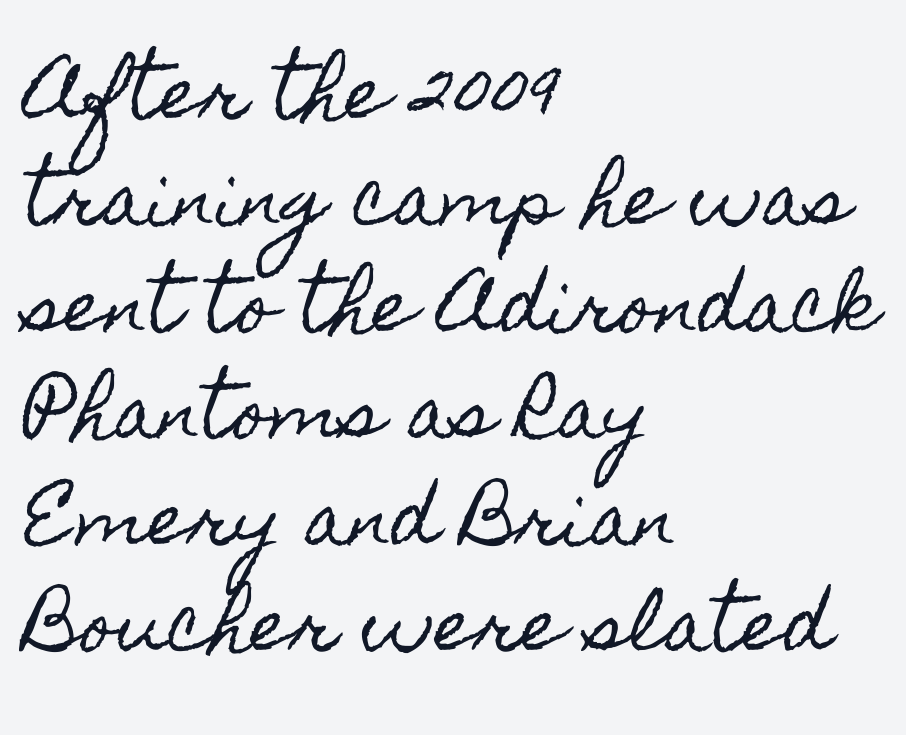
Q: Is the text italic (slanted)? A: Yes.
Q: Is the text underlined? A: No.
Q: How is the paragraph aligned? A: Left-aligned.
Q: Is the spacing between letters normal or unusually wide? A: Normal.
Q: Is the spacing between lines tight, normal or loose? A: Normal.
Q: Width (condensed, normal, or wide)? A: Condensed.
Q: x-height? A: Small.
Q: Monospaced? A: No.
